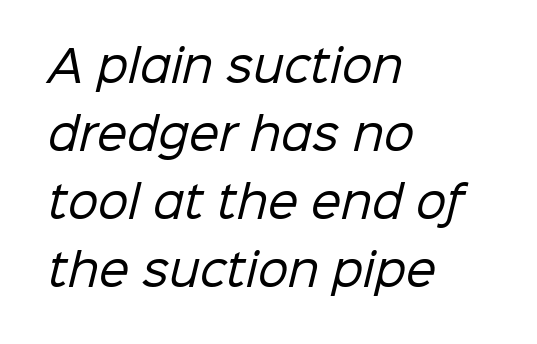
{"serif": "no", "bold": "no", "weight": "regular", "width": "normal", "stroke_contrast": "low", "x_height": "medium", "monospaced": "no", "underline": "no", "align": "left", "line_spacing": "normal", "line_spacing_ratio": 1.58, "letter_spacing": "normal", "letter_spacing_em": 0.0, "glyph_px": 43}
